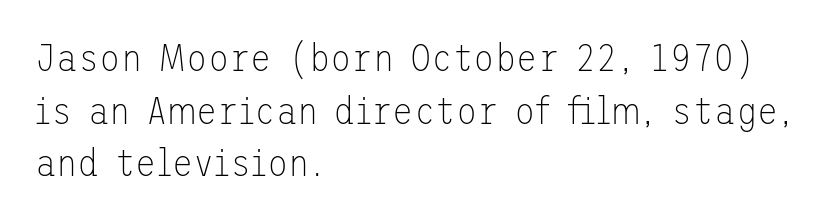
{"serif": "no", "italic": "no", "bold": "no", "weight": "thin", "width": "normal", "stroke_contrast": "low", "x_height": "medium", "underline": "no", "align": "left", "line_spacing": "normal", "line_spacing_ratio": 1.35, "letter_spacing": "normal", "letter_spacing_em": 0.0, "glyph_px": 39}
